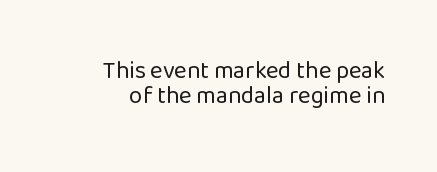
The image shows 24 px text type, upright; set right-aligned, tight line spacing (1.06x), normal letter spacing, not underlined.
